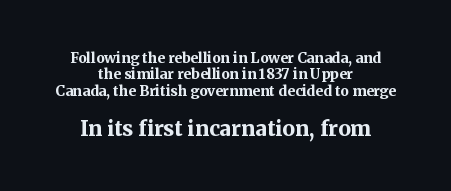
{"italic": "no", "bold": "yes", "underline": "no", "align": "center", "line_spacing_ratio": 1.17, "letter_spacing": "normal", "letter_spacing_em": 0.0, "larger_block": "second", "size_ratio": 1.5, "glyph_px": 21}
